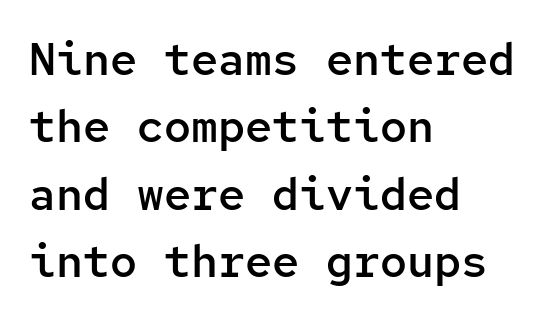
Monospaced: the letters line up in strict vertical columns. The strip under each line holds only bare page. Honestly, the letter spacing is just normal — you wouldn't notice it. Compared with a centered layout, this one pins lines to the left instead. If you drew a line through each stem, it would be perfectly vertical. These lines sit exactly where default settings would place them.
